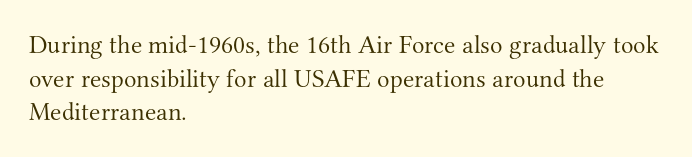
Q: Is the text bold? A: No.
Q: Is the text italic (slanted)? A: No, it is upright.
Q: Is the text underlined? A: No.
Q: How is the paragraph aligned? A: Left-aligned.
Q: Is the spacing between letters normal or unusually wide? A: Normal.
Q: Is the spacing between lines tight, normal or loose? A: Normal.
